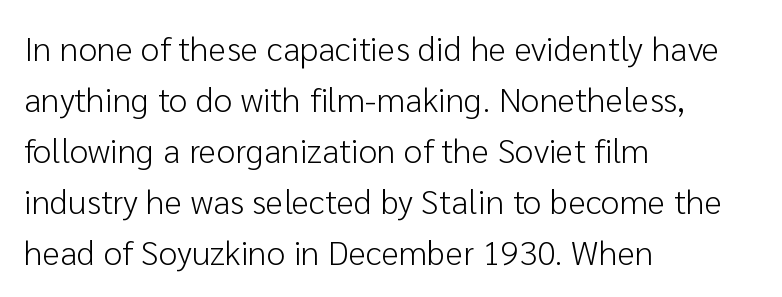
{"serif": "no", "italic": "no", "bold": "no", "weight": "light", "width": "normal", "stroke_contrast": "low", "x_height": "medium", "monospaced": "no", "underline": "no", "align": "left", "line_spacing": "normal", "line_spacing_ratio": 1.5, "letter_spacing": "normal", "letter_spacing_em": 0.0, "glyph_px": 34}
